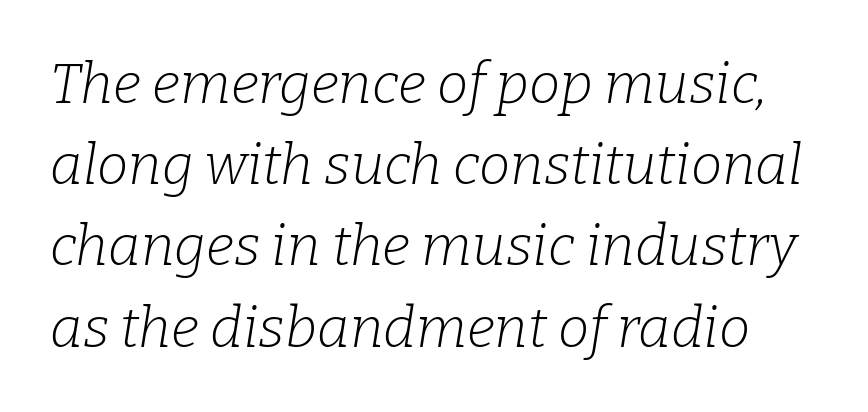
Stroke mass is kept to a normal reading level or below. Nobody drew a line under any word here. Do the characters align in a grid? No, the font is proportional. Honestly, the letter spacing is just normal — you wouldn't notice it. A serif font was chosen for this passage. Vertical spacing — default.
